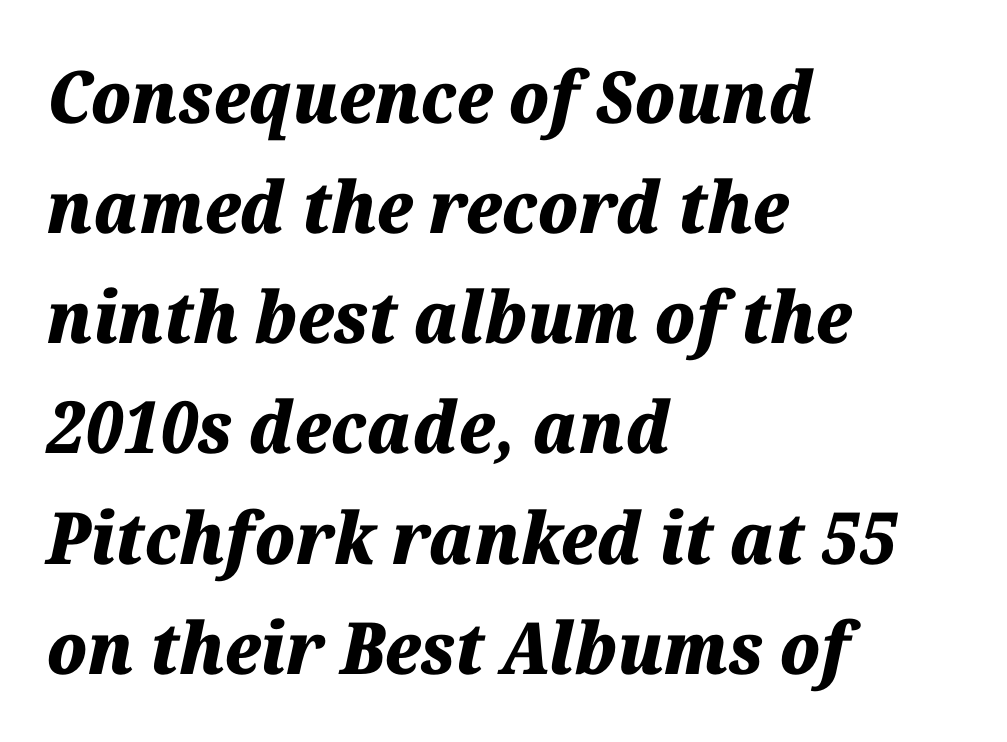
Q: Is the text bold? A: Yes.
Q: Is the text italic (slanted)? A: Yes, it leans right by about 12 degrees.
Q: Is the text underlined? A: No.
Q: How is the paragraph aligned? A: Left-aligned.
Q: Is the spacing between letters normal or unusually wide? A: Normal.
Q: Is the spacing between lines tight, normal or loose? A: Normal.
Q: Width (condensed, normal, or wide)? A: Normal.
Q: Stroke contrast? A: Medium.
Q: x-height? A: Medium.
Q: Monospaced? A: No.
